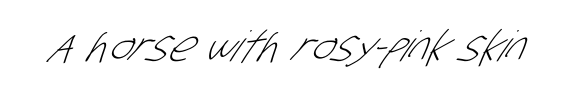
The image shows 42 px light, condensed sans-serif type; set normal letter spacing, not underlined; low stroke contrast and a large x-height.
